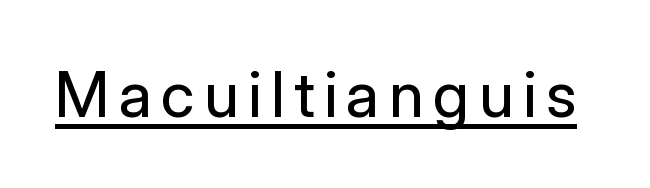
{"serif": "no", "italic": "no", "bold": "no", "weight": "regular", "width": "normal", "stroke_contrast": "low", "x_height": "medium", "monospaced": "no", "underline": "yes", "glyph_px": 63}
